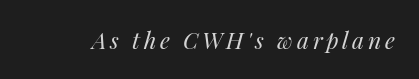
The image shows 23 px text type, italic (leaning right); set not underlined.
